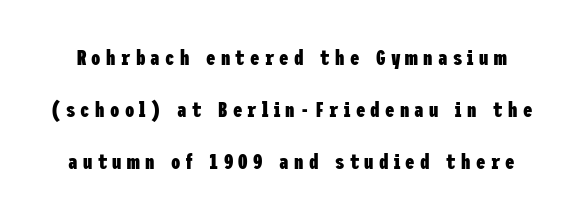
{"italic": "no", "bold": "yes", "underline": "no", "line_spacing": "loose", "line_spacing_ratio": 2.48, "letter_spacing": "wide", "letter_spacing_em": 0.25, "glyph_px": 21}
